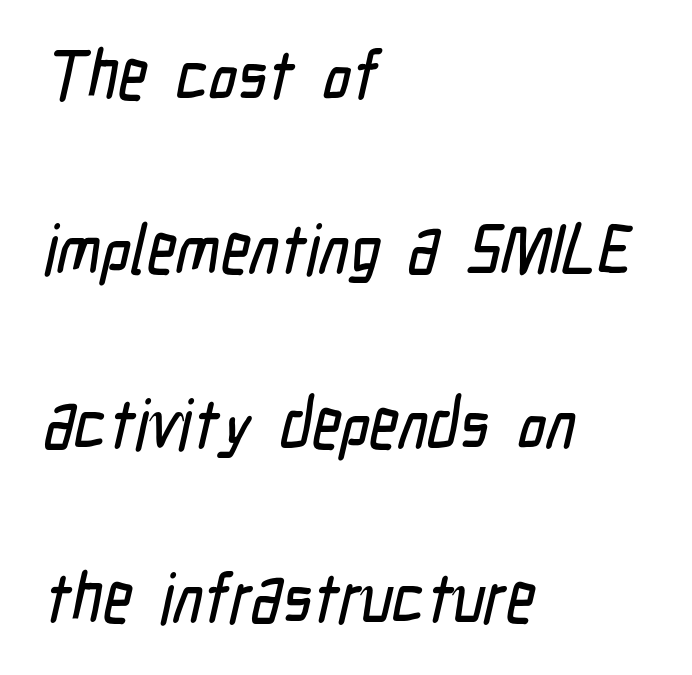
{"serif": "no", "width": "condensed", "stroke_contrast": "low", "x_height": "medium", "monospaced": "no", "underline": "no", "align": "left", "line_spacing": "loose", "line_spacing_ratio": 2.49, "letter_spacing": "normal", "letter_spacing_em": 0.0, "glyph_px": 70}
